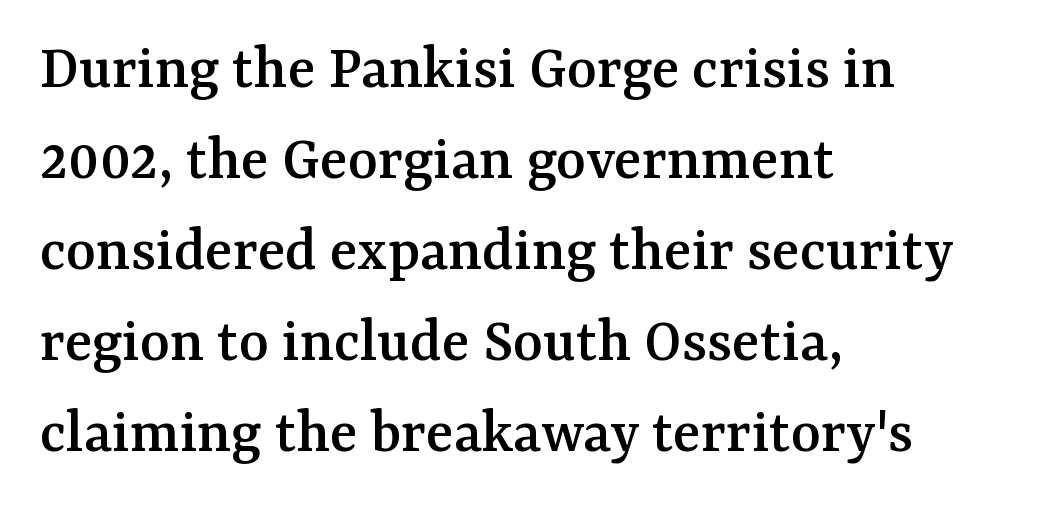
The image shows 64 px serif type, upright; set left-aligned, normal line spacing (1.42x), normal letter spacing, not underlined; medium stroke contrast and a medium x-height.
